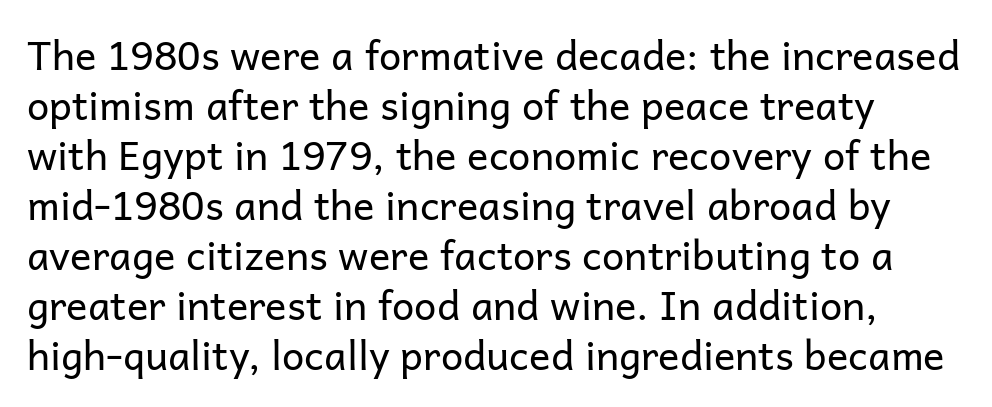
{"serif": "no", "italic": "no", "bold": "no", "weight": "regular", "width": "normal", "stroke_contrast": "low", "x_height": "medium", "monospaced": "no", "underline": "no", "line_spacing": "normal", "line_spacing_ratio": 1.25, "letter_spacing": "normal", "letter_spacing_em": 0.0, "glyph_px": 40}
